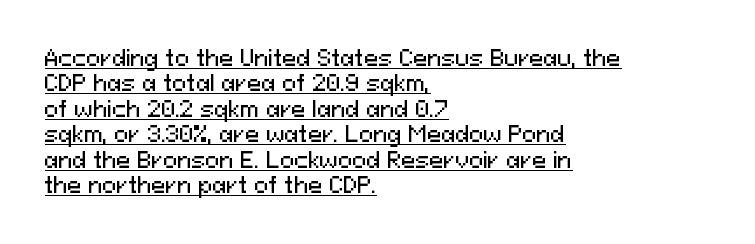
{"italic": "no", "underline": "yes", "align": "left", "line_spacing_ratio": 1.21, "letter_spacing": "normal", "letter_spacing_em": 0.0, "glyph_px": 21}
